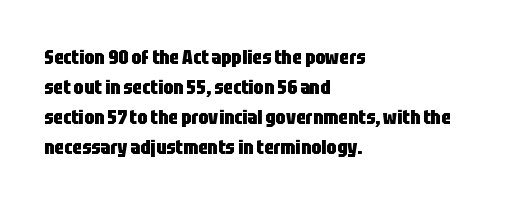
The image shows 20 px bold type, upright; set left-aligned, normal line spacing (1.5x), normal letter spacing, not underlined.
